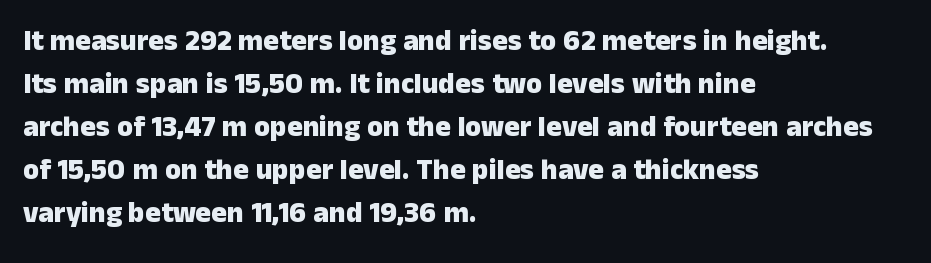
{"serif": "no", "italic": "no", "bold": "yes", "weight": "heavy", "width": "normal", "stroke_contrast": "low", "x_height": "medium", "monospaced": "no", "underline": "no", "align": "left", "line_spacing": "normal", "line_spacing_ratio": 1.48, "letter_spacing": "normal", "letter_spacing_em": 0.0, "glyph_px": 29}
